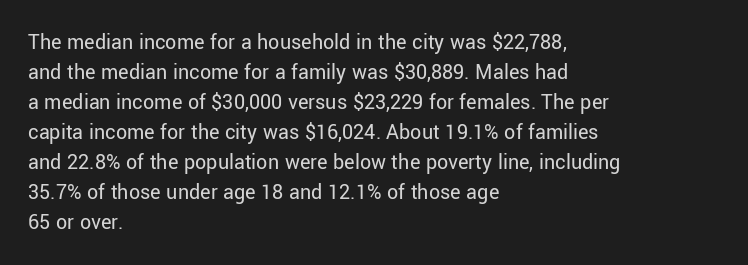
{"italic": "no", "bold": "no", "underline": "no", "align": "left", "line_spacing": "normal", "line_spacing_ratio": 1.36, "letter_spacing": "normal", "letter_spacing_em": 0.0, "glyph_px": 22}
